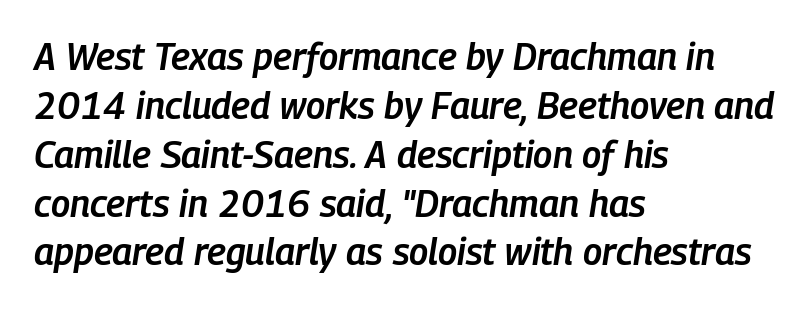
Q: Is the text bold? A: Semi-bold.
Q: Is the text italic (slanted)? A: Yes, it leans right by about 9 degrees.
Q: Is the text underlined? A: No.
Q: How is the paragraph aligned? A: Left-aligned.
Q: Is the spacing between letters normal or unusually wide? A: Normal.
Q: Is the spacing between lines tight, normal or loose? A: Normal.
Q: Width (condensed, normal, or wide)? A: Condensed.
Q: Stroke contrast? A: Low.
Q: x-height? A: Medium.
Q: Monospaced? A: No.
